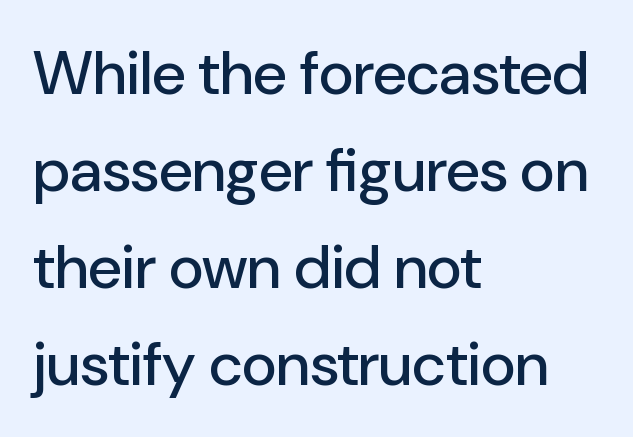
Q: Is the text italic (slanted)? A: No, it is upright.
Q: Is the typeface a serif or a sans-serif typeface? A: Sans-serif.
Q: Is the text underlined? A: No.
Q: How is the paragraph aligned? A: Left-aligned.
Q: Is the spacing between letters normal or unusually wide? A: Normal.
Q: Is the spacing between lines tight, normal or loose? A: Normal.
Q: Width (condensed, normal, or wide)? A: Normal.
Q: Stroke contrast? A: Low.
Q: x-height? A: Medium.
Q: Monospaced? A: No.
